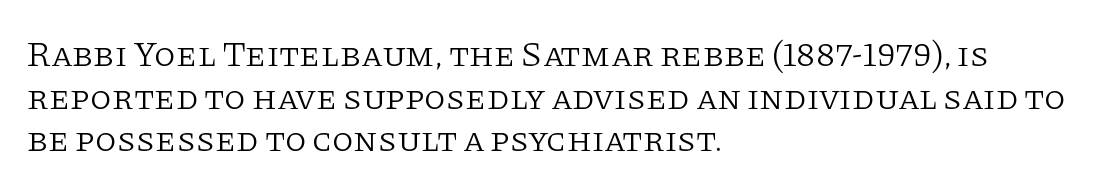
This is the regular roman posture of the typeface. Horizontal alignment here is leftward, the default for most running prose. Descenders hang freely into open space. The face used here is seriffed, in the tradition of book romans. Is this a fixed-width face? No — the glyphs have proportional, varying widths. Each stroke keeps to a modest, everyday thickness or less.
